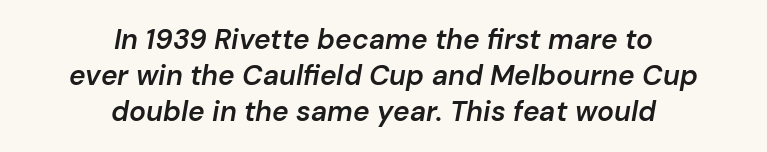
The image shows 28 px semibold type, italic (leaning right); set centered, normal line spacing (1.29x), normal letter spacing, not underlined; low stroke contrast and a medium x-height.
